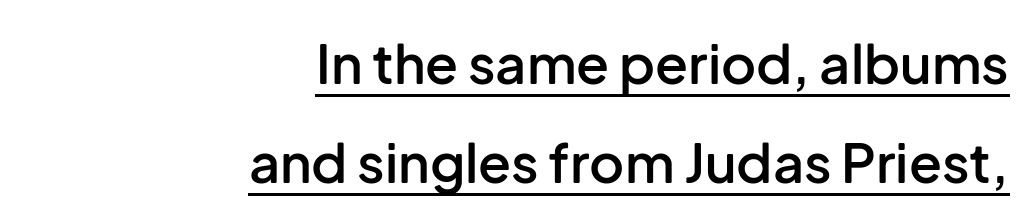
Like a heading marked for emphasis, these lines bear an underscore. As a designer I'd log this as weight 600, semibold. The rendering anchors every line to the right-hand side. This rendering leaves character spacing at its baseline value. Nope, not italic — everything's standing straight. In terms of letterform style, serifs are entirely absent.
